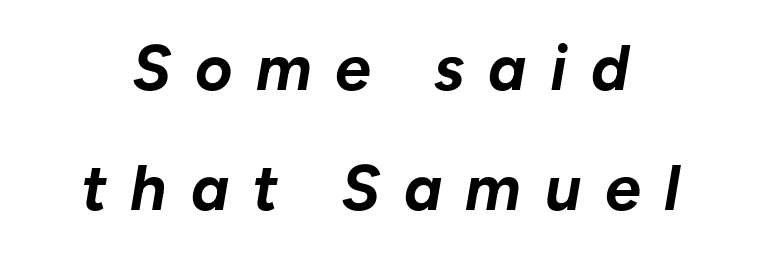
The image shows 64 px bold type, italic (leaning right); set line spacing 1.88x, unusually wide letter spacing (+0.37 em), not underlined; low stroke contrast and a medium x-height.
